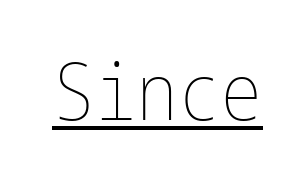
{"italic": "no", "bold": "no", "weight": "thin", "width": "condensed", "stroke_contrast": "low", "x_height": "medium", "underline": "yes", "letter_spacing": "normal", "letter_spacing_em": 0.0, "glyph_px": 79}
